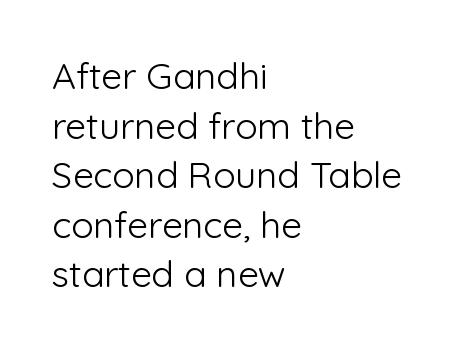
The image shows 37 px light sans-serif type, upright; set left-aligned, normal line spacing (1.34x), normal letter spacing, not underlined; low stroke contrast and a medium x-height.
